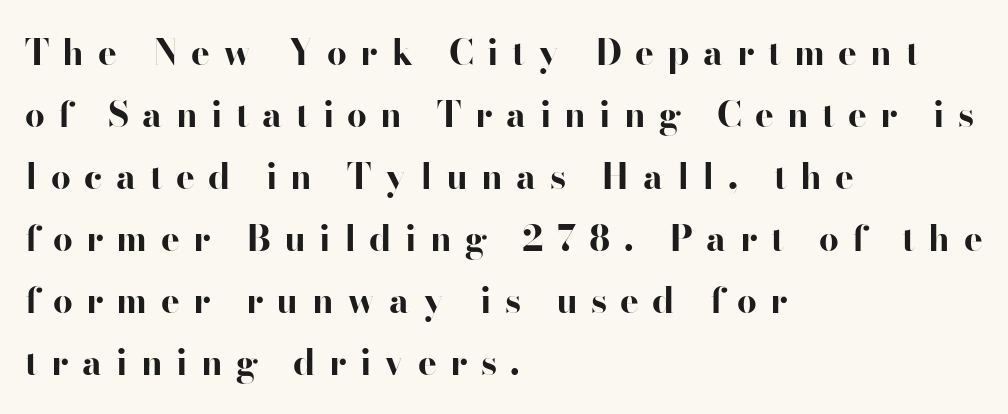
Q: Is the text bold? A: Yes.
Q: Is the text italic (slanted)? A: No, it is upright.
Q: Is the typeface a serif or a sans-serif typeface? A: Sans-serif.
Q: Is the text underlined? A: No.
Q: How is the paragraph aligned? A: Left-aligned.
Q: Is the spacing between letters normal or unusually wide? A: Unusually wide.
Q: Width (condensed, normal, or wide)? A: Wide.
Q: Stroke contrast? A: High.
Q: x-height? A: Small.
Q: Monospaced? A: No.
